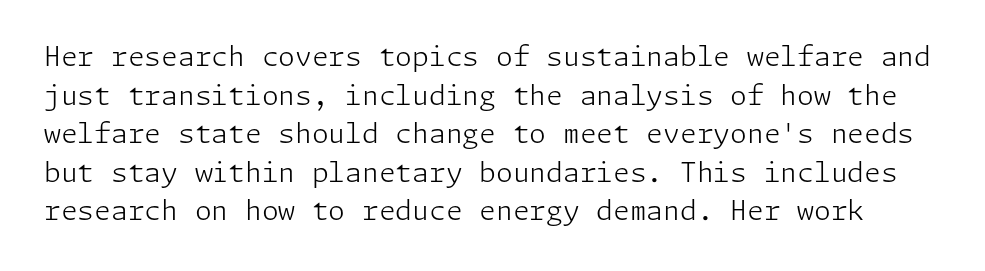
Q: Is the text bold? A: No.
Q: Is the text italic (slanted)? A: No, it is upright.
Q: Is the text underlined? A: No.
Q: Is the spacing between letters normal or unusually wide? A: Normal.
Q: Is the spacing between lines tight, normal or loose? A: Normal.
